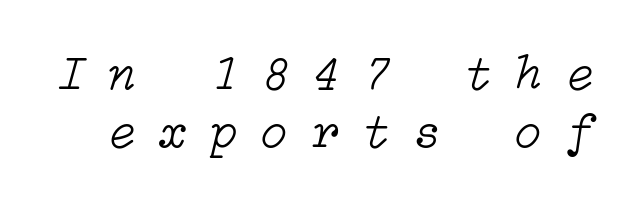
{"italic": "yes", "lean": "right", "slant_degrees": 15, "bold": "no", "weight": "light", "width": "normal", "stroke_contrast": "low", "x_height": "medium", "underline": "no", "line_spacing_ratio": 1.16, "letter_spacing": "wide", "letter_spacing_em": 0.47, "glyph_px": 50}
